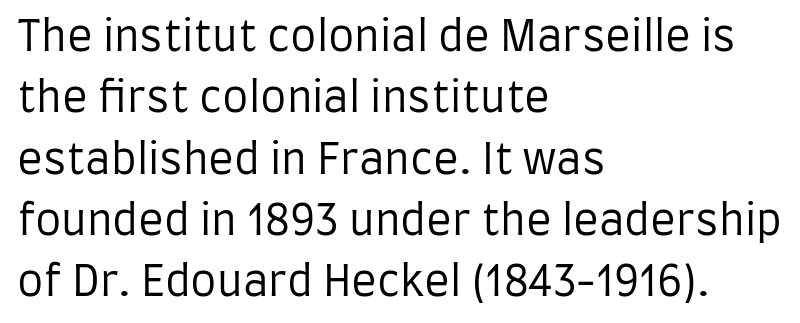
The image shows 42 px regular-weight, condensed sans-serif type, upright; set left-aligned, normal line spacing (1.46x), normal letter spacing, not underlined; low stroke contrast and a large x-height.
